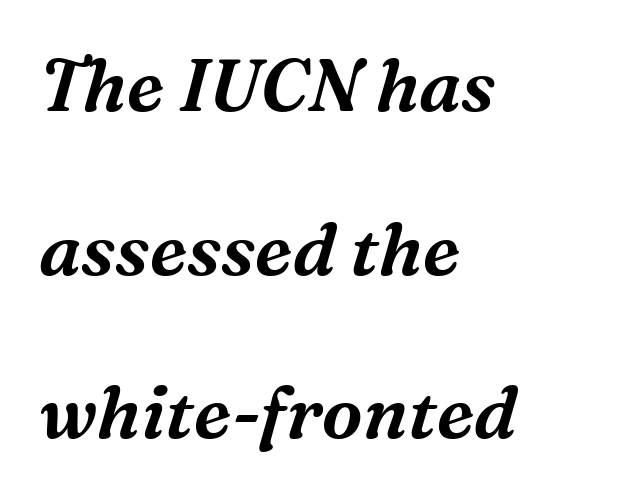
{"serif": "yes", "italic": "yes", "lean": "right", "slant_degrees": 16, "width": "normal", "stroke_contrast": "medium", "x_height": "medium", "monospaced": "no", "underline": "no", "align": "left", "line_spacing": "loose", "line_spacing_ratio": 2.24, "letter_spacing": "normal", "letter_spacing_em": 0.0, "glyph_px": 73}
